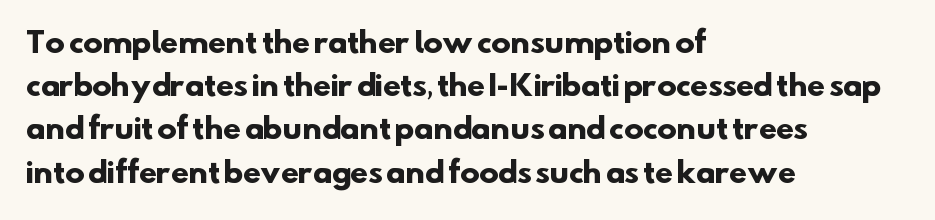
{"serif": "no", "bold": "yes", "weight": "heavy", "width": "normal", "stroke_contrast": "low", "x_height": "small", "monospaced": "no", "underline": "no", "align": "left", "line_spacing": "normal", "line_spacing_ratio": 1.49, "letter_spacing": "normal", "letter_spacing_em": 0.0, "glyph_px": 29}
